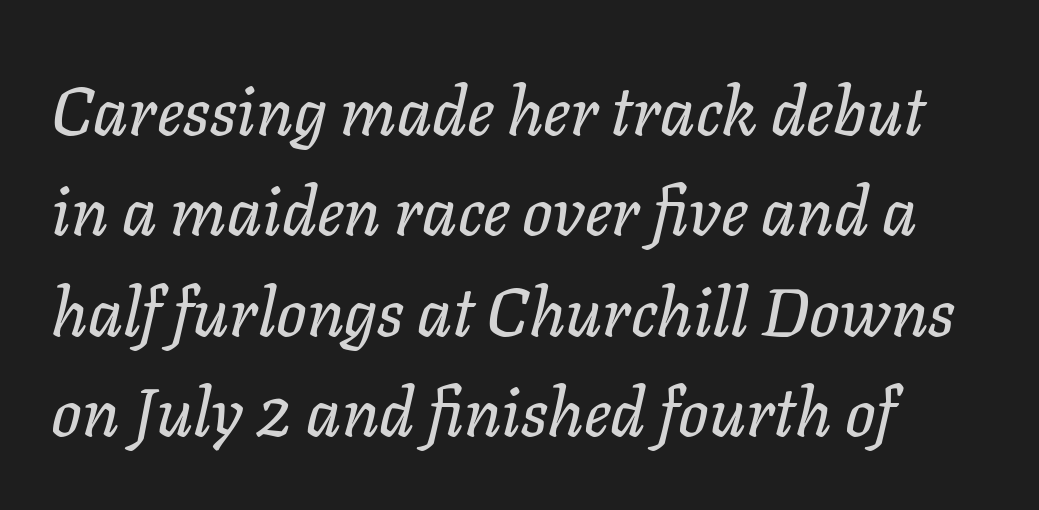
{"italic": "yes", "lean": "right", "slant_degrees": 11, "width": "normal", "stroke_contrast": "low", "x_height": "medium", "monospaced": "no", "underline": "no", "line_spacing": "normal", "line_spacing_ratio": 1.5, "letter_spacing": "normal", "letter_spacing_em": 0.0, "glyph_px": 67}
